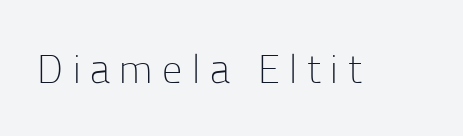
Q: Is the text bold? A: No.
Q: Is the text italic (slanted)? A: No, it is upright.
Q: Is the typeface a serif or a sans-serif typeface? A: Sans-serif.
Q: Is the text underlined? A: No.
Q: Is the spacing between letters normal or unusually wide? A: Unusually wide.
Q: Width (condensed, normal, or wide)? A: Normal.
Q: Stroke contrast? A: Low.
Q: x-height? A: Medium.
Q: Monospaced? A: No.
